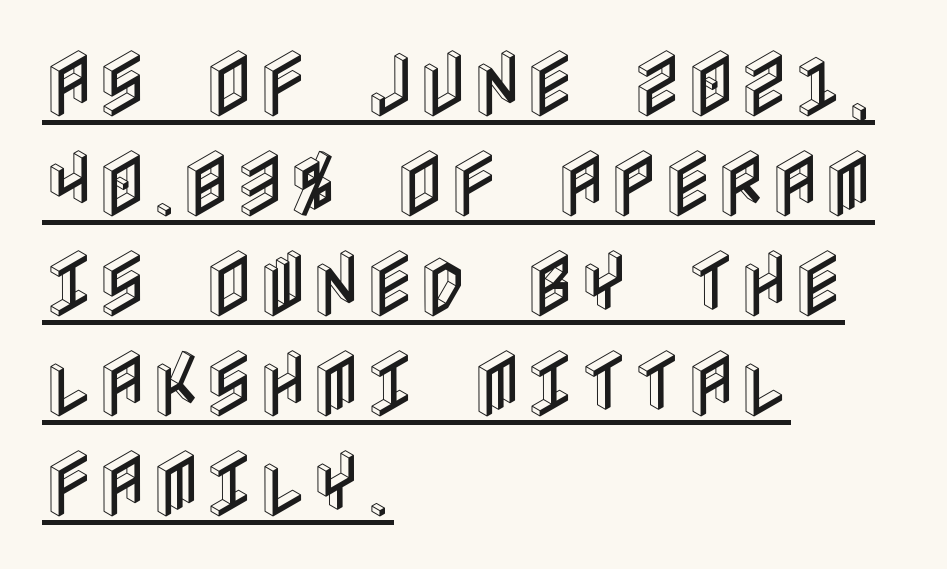
{"italic": "no", "width": "condensed", "x_height": "large", "underline": "yes", "align": "left", "line_spacing": "normal", "line_spacing_ratio": 1.37, "letter_spacing": "normal", "letter_spacing_em": 0.0, "glyph_px": 73}
